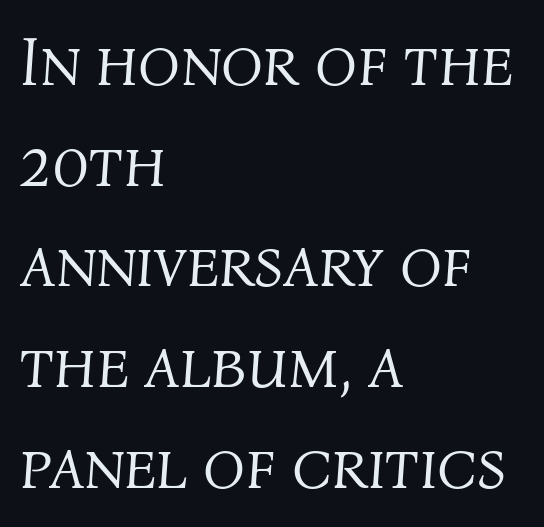
Q: Is the text bold? A: No.
Q: Is the text italic (slanted)? A: Yes, it leans right by about 4 degrees.
Q: Is the text underlined? A: No.
Q: How is the paragraph aligned? A: Left-aligned.
Q: Is the spacing between letters normal or unusually wide? A: Normal.
Q: Is the spacing between lines tight, normal or loose? A: Normal.
Q: Width (condensed, normal, or wide)? A: Normal.
Q: Stroke contrast? A: Medium.
Q: x-height? A: Medium.
Q: Monospaced? A: No.
